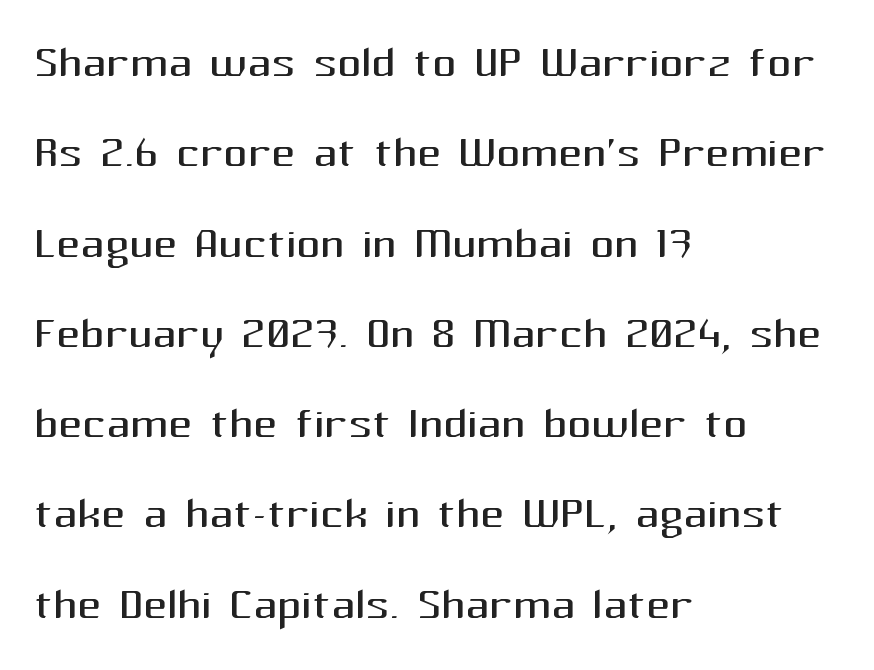
Q: Is the text bold? A: No.
Q: Is the text italic (slanted)? A: No, it is upright.
Q: Is the typeface a serif or a sans-serif typeface? A: Sans-serif.
Q: Is the text underlined? A: No.
Q: How is the paragraph aligned? A: Left-aligned.
Q: Is the spacing between letters normal or unusually wide? A: Normal.
Q: Is the spacing between lines tight, normal or loose? A: Normal.
Q: Width (condensed, normal, or wide)? A: Normal.
Q: Stroke contrast? A: Medium.
Q: x-height? A: Medium.
Q: Monospaced? A: No.
